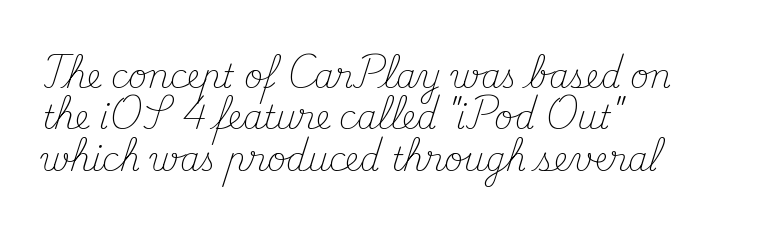
The image shows 32 px light serif type; set left-aligned, normal line spacing (1.29x), normal letter spacing, not underlined; medium stroke contrast and a small x-height.
